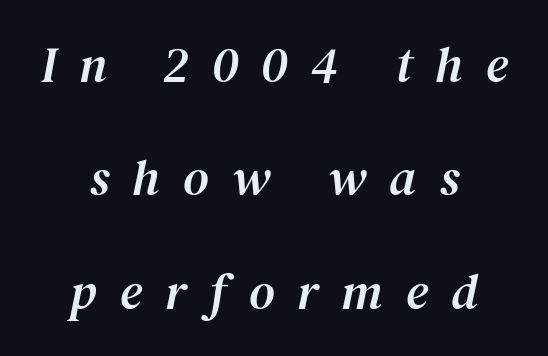
This rendering employs a face with finishing strokes, i.e., a serif. Spacing between characters has been opened up far beyond the box default. No word sits above an underline. Quick note: interline space is abundant. Alignment: centered.
